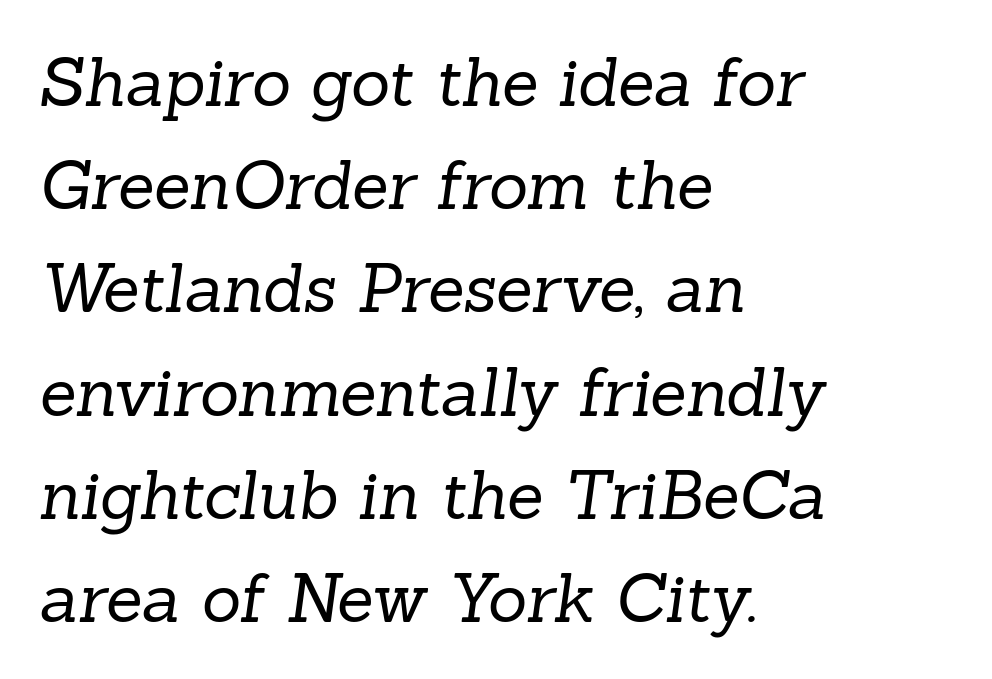
The image shows 67 px regular-weight serif type; set left-aligned, normal line spacing (1.54x), normal letter spacing, not underlined; low stroke contrast and a medium x-height.
